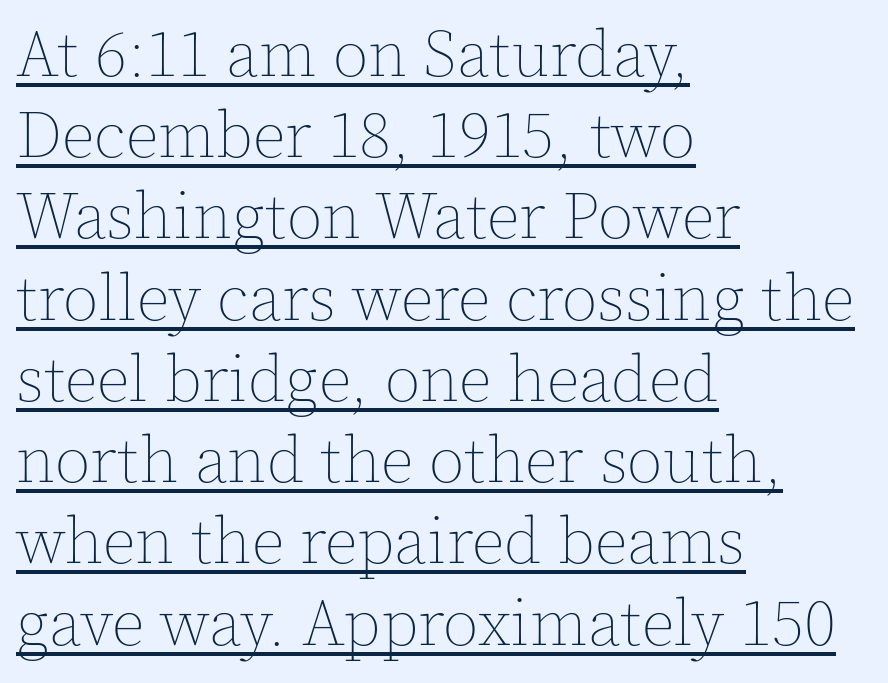
Q: Is the text bold? A: No.
Q: Is the text italic (slanted)? A: No, it is upright.
Q: Is the text underlined? A: Yes.
Q: How is the paragraph aligned? A: Left-aligned.
Q: Is the spacing between letters normal or unusually wide? A: Normal.
Q: Is the spacing between lines tight, normal or loose? A: Normal.
Q: Width (condensed, normal, or wide)? A: Normal.
Q: x-height? A: Medium.
Q: Monospaced? A: No.
